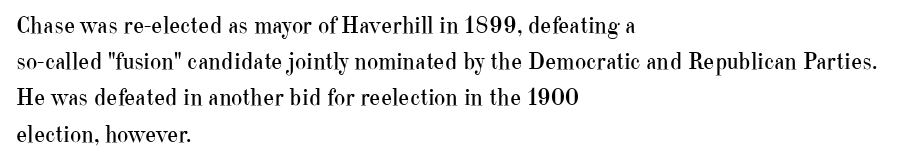
{"italic": "no", "bold": "no", "underline": "no", "align": "left", "line_spacing": "normal", "line_spacing_ratio": 1.51, "letter_spacing": "normal", "letter_spacing_em": 0.0, "glyph_px": 24}
